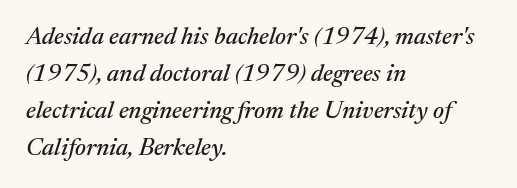
{"italic": "yes", "lean": "right", "slant_degrees": 17, "underline": "no", "align": "left", "line_spacing": "normal", "line_spacing_ratio": 1.54, "letter_spacing": "normal", "letter_spacing_em": 0.0, "glyph_px": 24}
